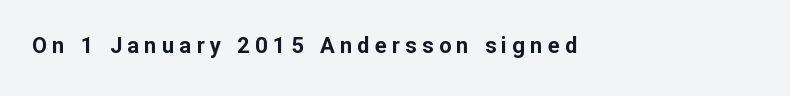
{"italic": "no", "bold": "yes", "underline": "no", "letter_spacing": "wide", "letter_spacing_em": 0.24, "glyph_px": 22}
